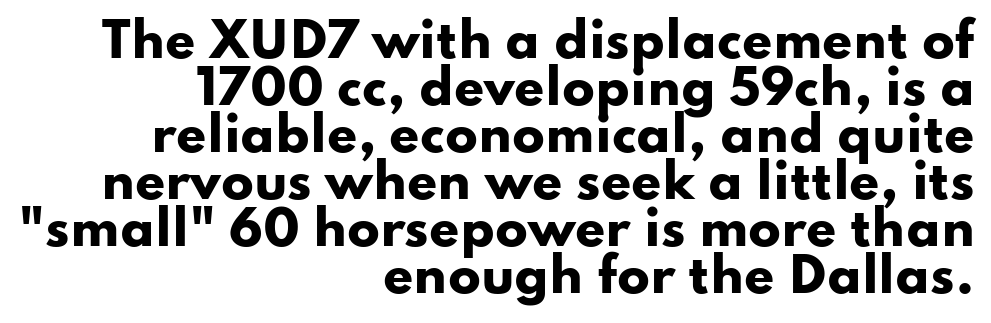
Q: Is the text bold? A: Yes.
Q: Is the text italic (slanted)? A: No, it is upright.
Q: Is the typeface a serif or a sans-serif typeface? A: Sans-serif.
Q: Is the text underlined? A: No.
Q: How is the paragraph aligned? A: Right-aligned.
Q: Is the spacing between letters normal or unusually wide? A: Normal.
Q: Is the spacing between lines tight, normal or loose? A: Tight.
Q: Width (condensed, normal, or wide)? A: Wide.
Q: Stroke contrast? A: Low.
Q: x-height? A: Small.
Q: Monospaced? A: No.
